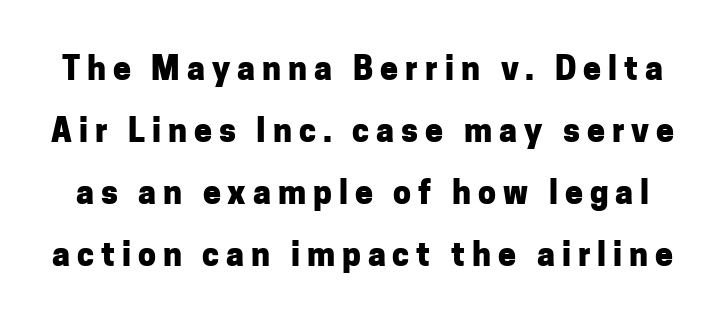
Q: Is the text bold? A: Yes.
Q: Is the text italic (slanted)? A: No, it is upright.
Q: Is the typeface a serif or a sans-serif typeface? A: Sans-serif.
Q: Is the text underlined? A: No.
Q: Is the spacing between letters normal or unusually wide? A: Unusually wide.
Q: Is the spacing between lines tight, normal or loose? A: Loose.
Q: Width (condensed, normal, or wide)? A: Normal.
Q: Stroke contrast? A: Low.
Q: x-height? A: Medium.
Q: Monospaced? A: No.
